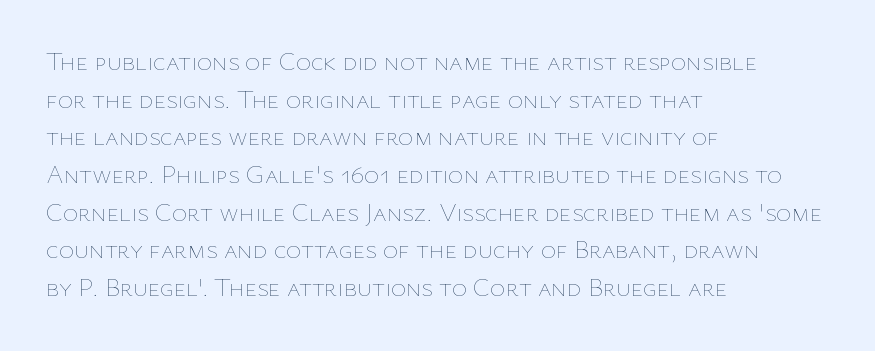
This sample is left-justified, so line endings fall wherever the words run out. Short note: letters normally spaced. These lines were composed using upright roman letters. Nothing heavy about these letters — not bold at all. The glyphs are unaccompanied by any horizontal stroke below them. Quick note: interline space is typical.
